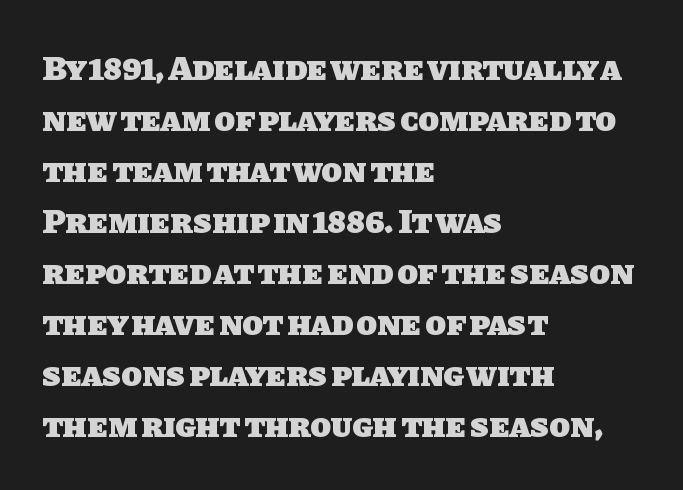
Q: Is the text bold? A: Yes.
Q: Is the typeface a serif or a sans-serif typeface? A: Sans-serif.
Q: Is the text underlined? A: No.
Q: How is the paragraph aligned? A: Left-aligned.
Q: Is the spacing between letters normal or unusually wide? A: Normal.
Q: Is the spacing between lines tight, normal or loose? A: Normal.
Q: Width (condensed, normal, or wide)? A: Normal.
Q: Stroke contrast? A: Low.
Q: x-height? A: Large.
Q: Monospaced? A: No.
